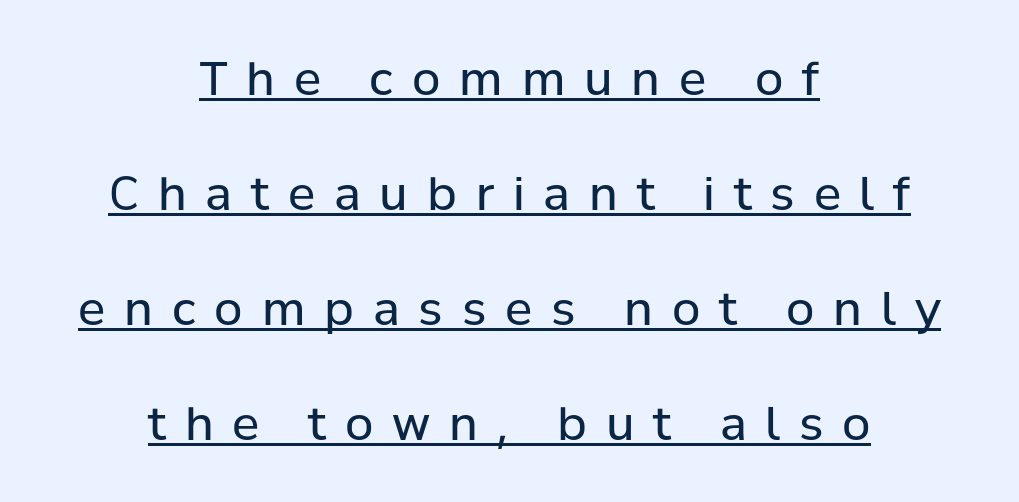
Characters follow at a spacing far wider than the type designer built in. The letters carry no serifs — their stems end cleanly without finishing strokes. Alignment: centered. Each new line begins a long way beneath the previous one. The rendered words wear a rule along their underside.
